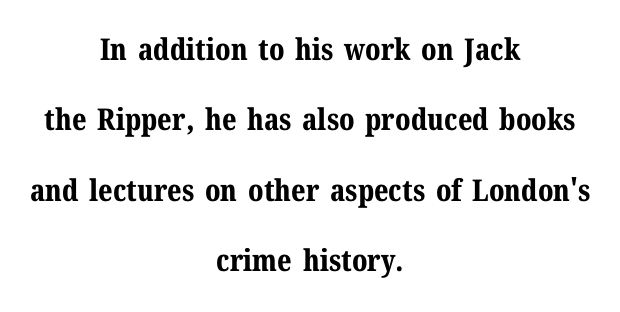
The image shows 30 px bold serif type, upright; set centered, loose line spacing (2.35x), normal letter spacing, not underlined; medium stroke contrast and a medium x-height.
